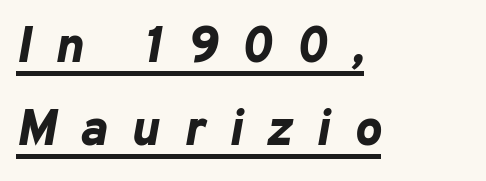
The image shows 51 px bold type, italic (leaning right); set left-aligned, normal line spacing (1.62x), unusually wide letter spacing (+0.47 em), underlined; low stroke contrast and a medium x-height.
